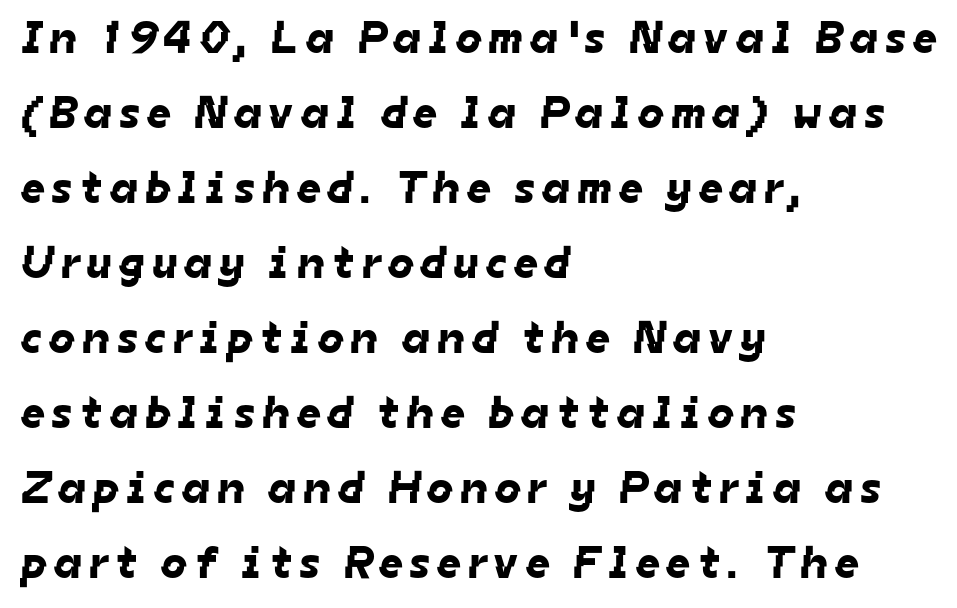
The image shows 46 px sans-serif type; set left-aligned, normal line spacing (1.63x), not underlined; low stroke contrast and a medium x-height.
